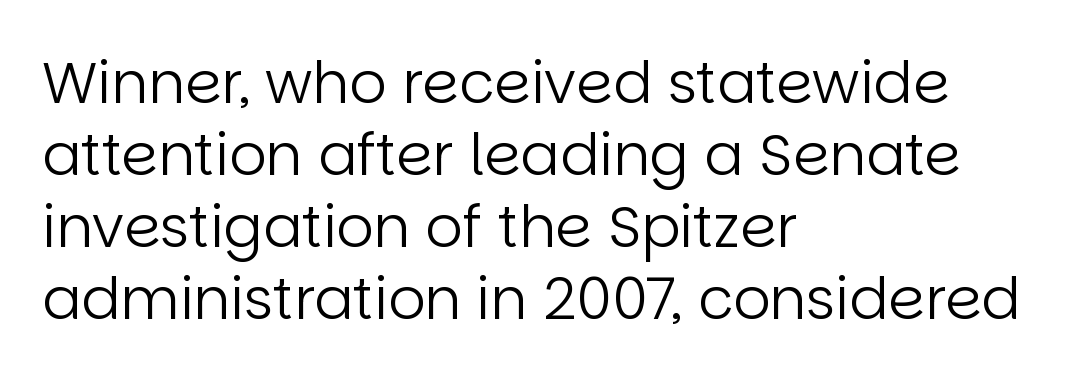
Serif or sans? Sans — the stroke terminals are bare. The face looks like a standard text weight, possibly lighter. The space beneath each line is pristine and unruled. The passage shown is typed in a proportional face where columns would drift. A typesetter would mark this as roman, not italic. No extra tracking has been applied to these lines.
